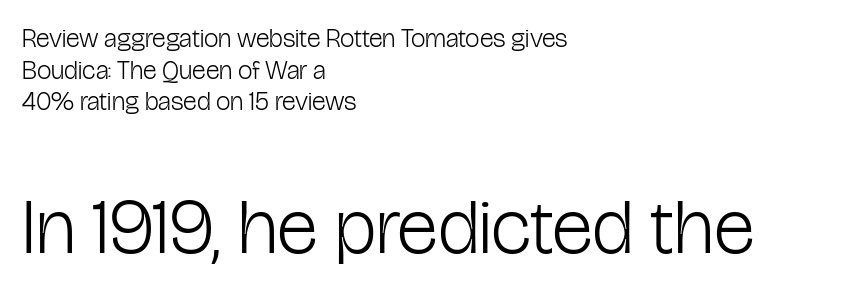
Q: Is the text bold? A: No.
Q: Is the text italic (slanted)? A: No, it is upright.
Q: Is the typeface a serif or a sans-serif typeface? A: Sans-serif.
Q: Is the text underlined? A: No.
Q: How is the paragraph aligned? A: Left-aligned.
Q: Is the spacing between letters normal or unusually wide? A: Normal.
Q: Which block of text is set in a larger size, the first (top) or the second (bottom)? A: The second (bottom) one.
Q: Width (condensed, normal, or wide)? A: Condensed.
Q: Stroke contrast? A: Low.
Q: x-height? A: Medium.
Q: Monospaced? A: No.
